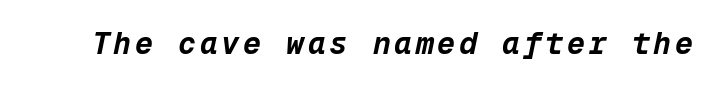
{"italic": "yes", "lean": "right", "slant_degrees": 12, "bold": "yes", "weight": "bold", "width": "normal", "stroke_contrast": "low", "x_height": "medium", "monospaced": "yes", "underline": "no", "glyph_px": 30}
